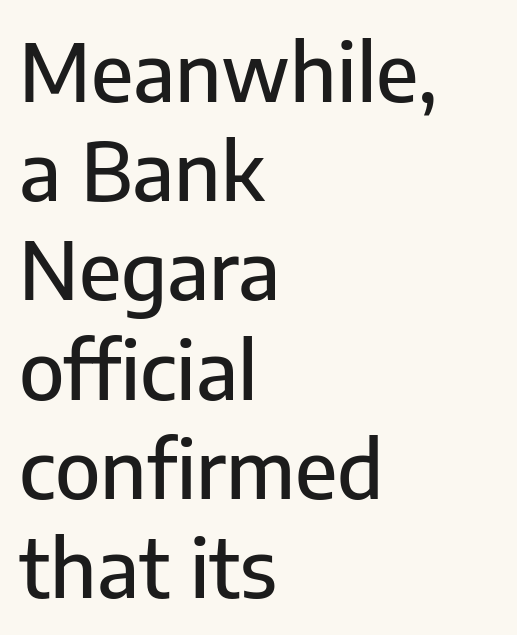
The image shows 80 px sans-serif type, upright; set left-aligned, line spacing 1.24x, normal letter spacing, not underlined; low stroke contrast and a medium x-height.
